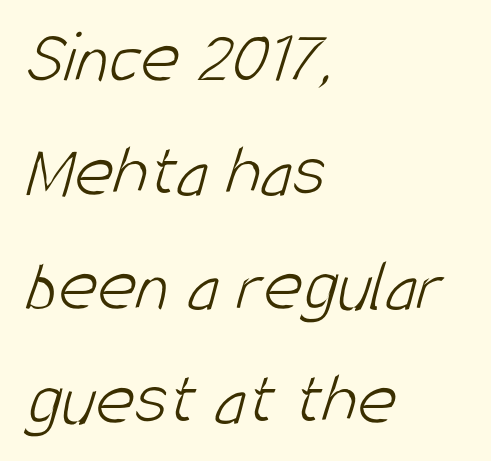
Notice how descenders clear the ascenders below comfortably — that's standard leading. The rendering uses natural spacing where letterforms have individual widths. Unmarked baselines from the first word to the last. Unlike a traditional serif, this face leaves its strokes unadorned. The ragged edge is on the right, which tells us the setting is flush left. Tracking here is standard; glyphs follow each other at the usual distance.
